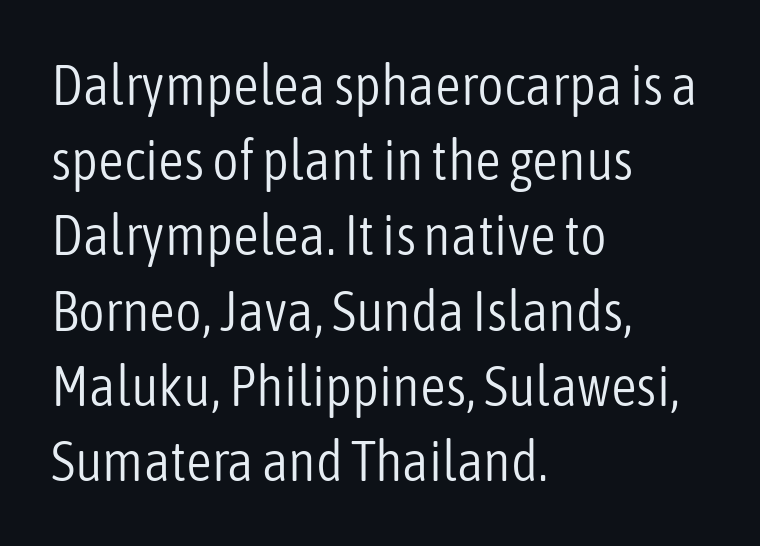
Q: Is the text bold? A: No.
Q: Is the text italic (slanted)? A: No, it is upright.
Q: Is the typeface a serif or a sans-serif typeface? A: Sans-serif.
Q: Is the text underlined? A: No.
Q: How is the paragraph aligned? A: Left-aligned.
Q: Is the spacing between letters normal or unusually wide? A: Normal.
Q: Is the spacing between lines tight, normal or loose? A: Normal.
Q: Width (condensed, normal, or wide)? A: Condensed.
Q: Stroke contrast? A: Low.
Q: x-height? A: Medium.
Q: Monospaced? A: No.
